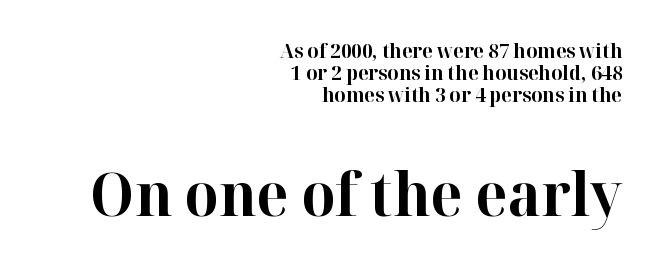
Q: Is the text bold? A: Yes.
Q: Is the text italic (slanted)? A: No, it is upright.
Q: Is the typeface a serif or a sans-serif typeface? A: Serif.
Q: Is the text underlined? A: No.
Q: How is the paragraph aligned? A: Right-aligned.
Q: Is the spacing between letters normal or unusually wide? A: Normal.
Q: Is the spacing between lines tight, normal or loose? A: Tight.
Q: Which block of text is set in a larger size, the first (top) or the second (bottom)? A: The second (bottom) one.
Q: Width (condensed, normal, or wide)? A: Normal.
Q: Stroke contrast? A: High.
Q: x-height? A: Medium.
Q: Monospaced? A: No.
